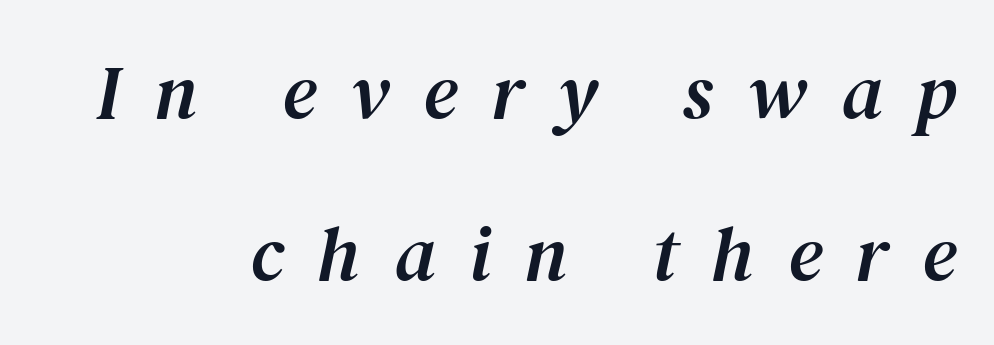
The image shows 77 px serif type, italic (leaning right); set right-aligned, loose line spacing (2.11x), unusually wide letter spacing (+0.44 em), not underlined; medium stroke contrast and a medium x-height.
